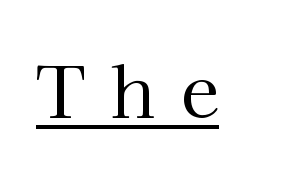
Q: Is the text bold? A: No.
Q: Is the text italic (slanted)? A: No, it is upright.
Q: Is the typeface a serif or a sans-serif typeface? A: Serif.
Q: Is the text underlined? A: Yes.
Q: Is the spacing between letters normal or unusually wide? A: Unusually wide.
Q: Width (condensed, normal, or wide)? A: Normal.
Q: Stroke contrast? A: High.
Q: x-height? A: Medium.
Q: Monospaced? A: No.
